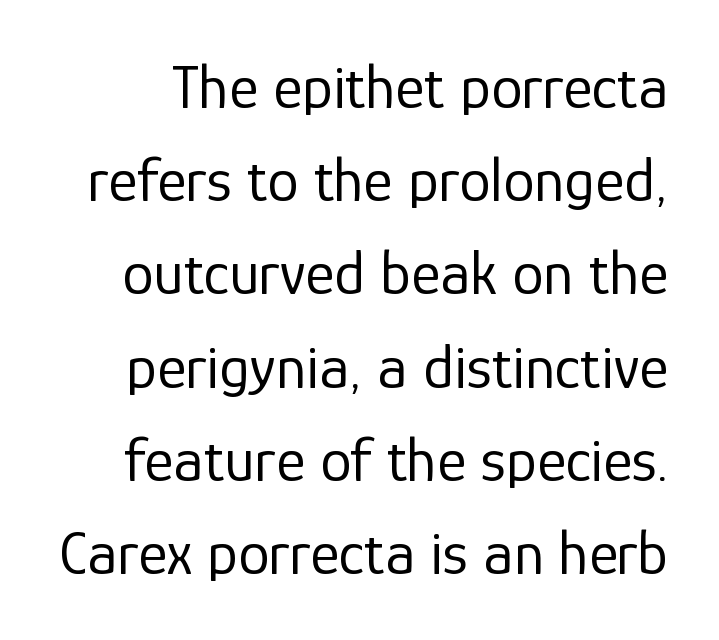
The gaps between neighbouring characters are ordinary and unremarkable. The passage shown stacks its lines at a standard gap. This is not heavy type; no bold has been used. You can tell from the bare stems that sans-serif type was used. Nobody drew a line under any word here.
